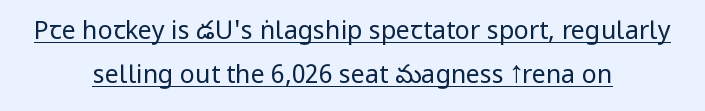
This rendering features underlined lettering. The gaps between neighbouring characters are ordinary and unremarkable. Nope, not italic — everything's standing straight. Vertical stems look standard width or narrower in stroke. Neither beginnings nor endings align; midpoints do.
